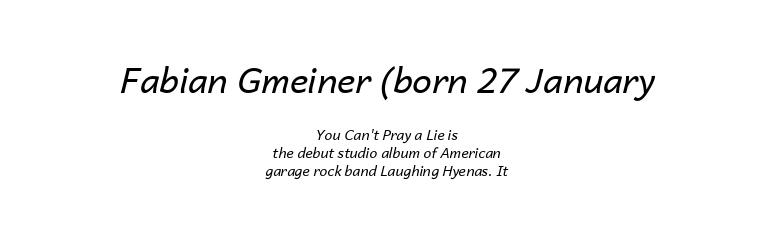
The image shows 35 px regular-weight type, italic (leaning right); set centered, normal line spacing (1.27x), normal letter spacing, not underlined; the first (top) block is 2.5x larger; low stroke contrast and a medium x-height.
